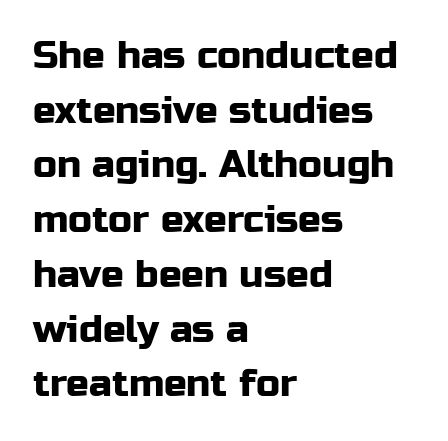
The image shows 38 px sans-serif type, upright; set left-aligned, normal line spacing (1.44x), normal letter spacing, not underlined; low stroke contrast and a medium x-height.
